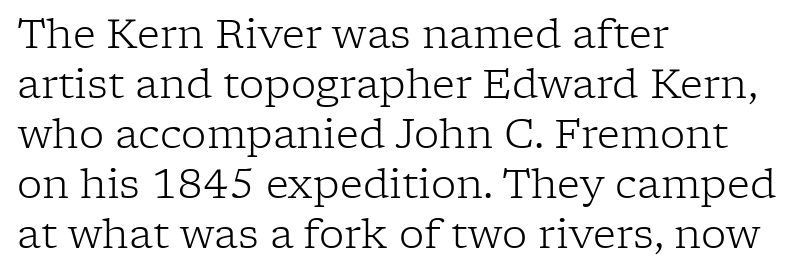
Spacing between characters is what you'd get straight out of the box. If you drew a ruler down the left edge, every line would touch it. Caption: face not bold, strokes unweighted. Serifs: yes, visible at the terminals of the letterforms.
